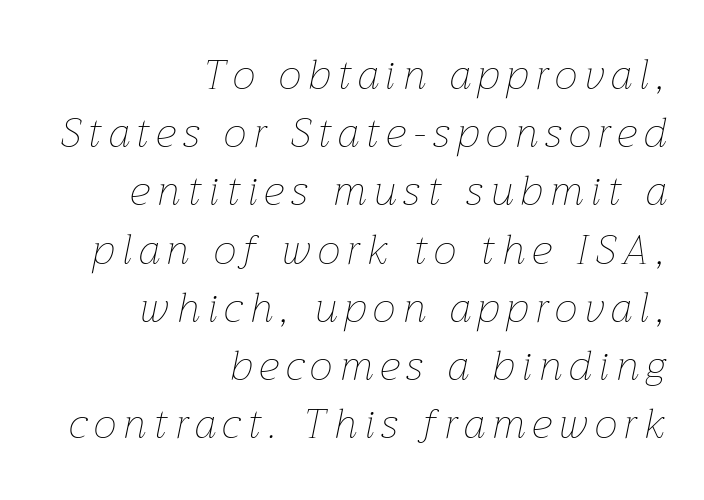
{"italic": "yes", "lean": "right", "slant_degrees": 12, "bold": "no", "weight": "thin", "width": "normal", "stroke_contrast": "low", "x_height": "medium", "monospaced": "no", "underline": "no", "align": "right", "line_spacing": "normal", "line_spacing_ratio": 1.42, "glyph_px": 41}
